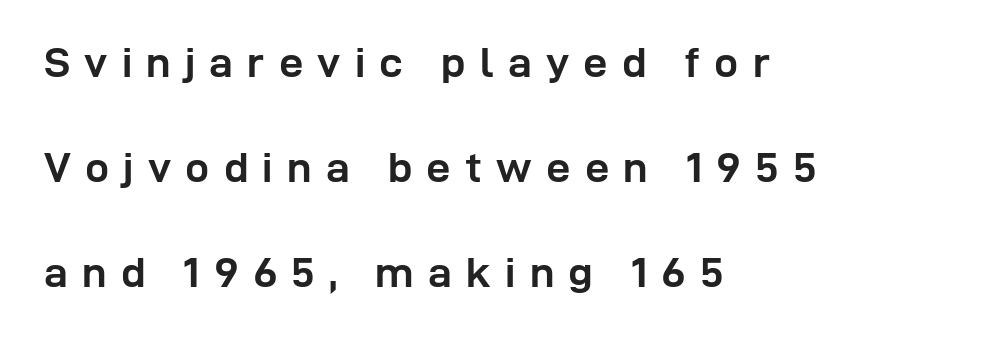
Is there any slant? The stems are plumb. Typesetter's note: full bold, strokes at maximum text heaviness. Regarding leading, the lines here are spaced well apart. This sample uses expanded letter spacing, leaving extra air between glyphs. Visually the block forms a straight wall on the left and a jagged coastline on the right.
